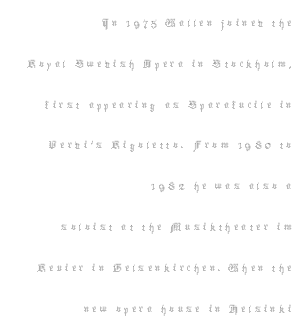
The image shows 26 px text type, upright; set right-aligned, normal line spacing (1.57x), not underlined.
